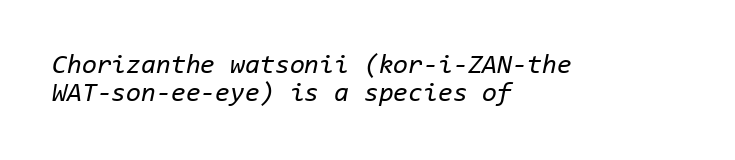
The image shows 27 px text type, italic (leaning right); set left-aligned, tight line spacing (1.02x), normal letter spacing, not underlined.
